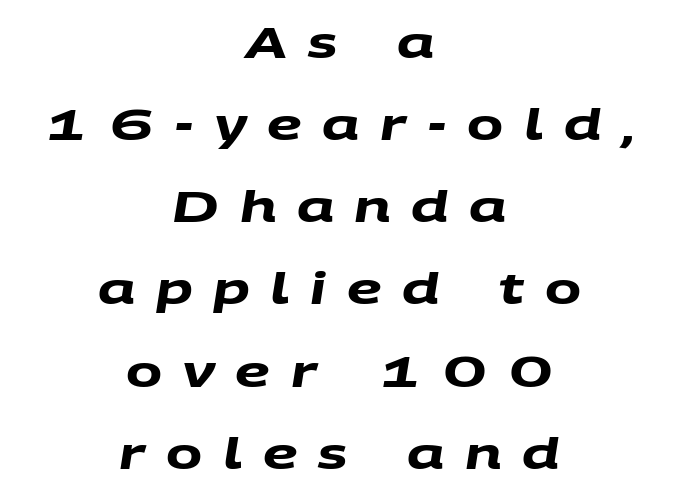
{"serif": "no", "bold": "yes", "weight": "heavy", "width": "wide", "stroke_contrast": "medium", "x_height": "large", "monospaced": "no", "underline": "no", "align": "center", "line_spacing": "loose", "line_spacing_ratio": 1.91, "letter_spacing": "wide", "letter_spacing_em": 0.48, "glyph_px": 43}
